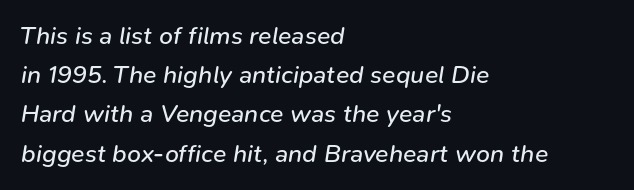
Q: Is the text bold? A: No.
Q: Is the text italic (slanted)? A: Yes, it leans right by about 9 degrees.
Q: Is the text underlined? A: No.
Q: How is the paragraph aligned? A: Left-aligned.
Q: Is the spacing between letters normal or unusually wide? A: Normal.
Q: Is the spacing between lines tight, normal or loose? A: Normal.
